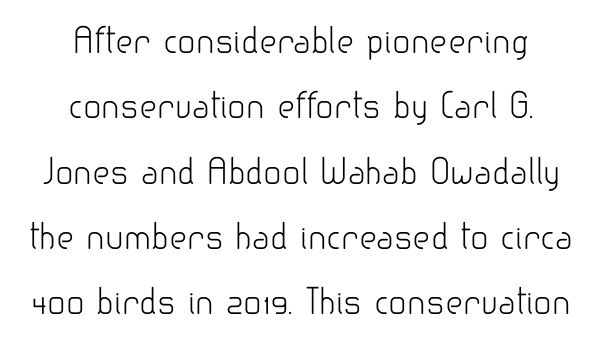
Q: Is the text bold? A: No.
Q: Is the text italic (slanted)? A: No, it is upright.
Q: Is the typeface a serif or a sans-serif typeface? A: Sans-serif.
Q: Is the text underlined? A: No.
Q: How is the paragraph aligned? A: Centered.
Q: Is the spacing between letters normal or unusually wide? A: Normal.
Q: Is the spacing between lines tight, normal or loose? A: Loose.
Q: Width (condensed, normal, or wide)? A: Normal.
Q: Stroke contrast? A: Low.
Q: x-height? A: Small.
Q: Monospaced? A: No.
